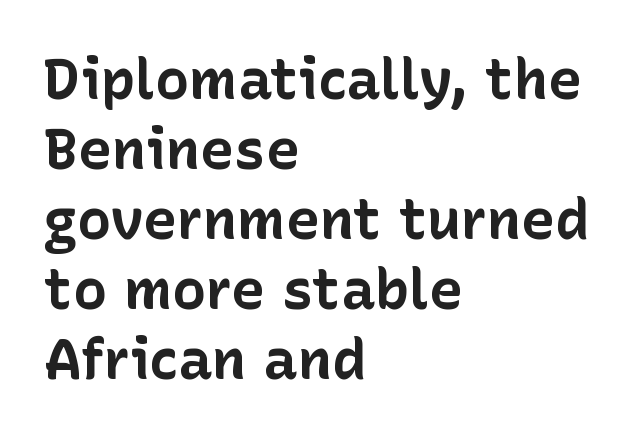
Q: Is the text bold? A: Yes.
Q: Is the text italic (slanted)? A: No, it is upright.
Q: Is the typeface a serif or a sans-serif typeface? A: Sans-serif.
Q: Is the text underlined? A: No.
Q: How is the paragraph aligned? A: Left-aligned.
Q: Is the spacing between letters normal or unusually wide? A: Normal.
Q: Width (condensed, normal, or wide)? A: Normal.
Q: Stroke contrast? A: Low.
Q: x-height? A: Medium.
Q: Monospaced? A: No.
